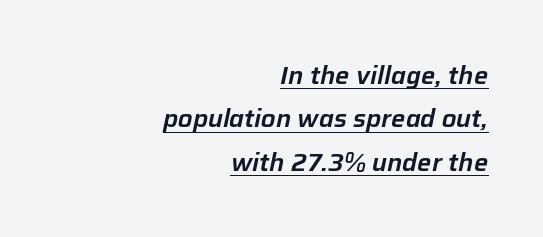
The image shows 25 px text type, italic (leaning right); set right-aligned, line spacing 1.74x, normal letter spacing, underlined.
